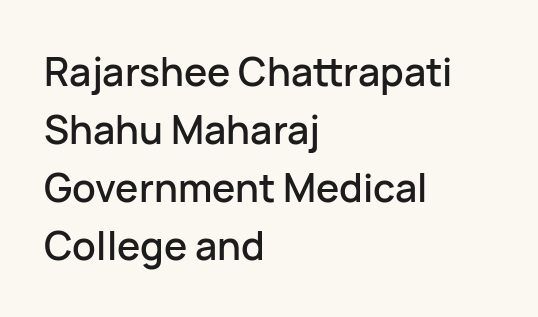
The image shows 39 px sans-serif type, upright; set left-aligned, normal line spacing (1.49x), normal letter spacing, not underlined; low stroke contrast and a medium x-height.
